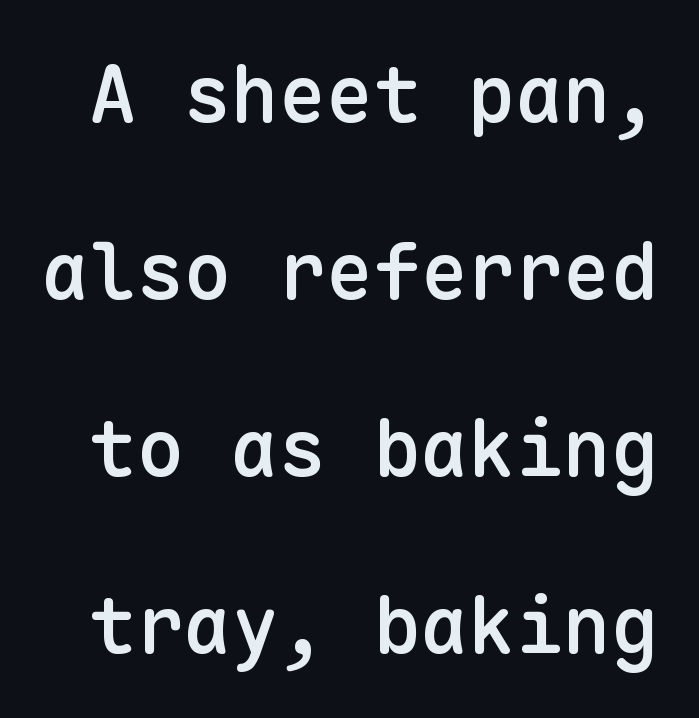
The image shows 79 px semibold sans-serif type, upright, monospaced; set loose line spacing (2.24x), normal letter spacing, not underlined; low stroke contrast and a medium x-height.
